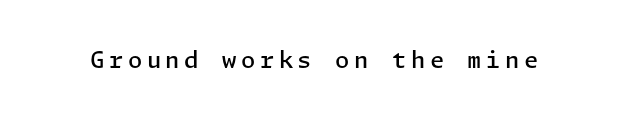
{"italic": "no", "bold": "semi", "underline": "no", "letter_spacing": "wide", "letter_spacing_em": 0.2, "glyph_px": 23}
